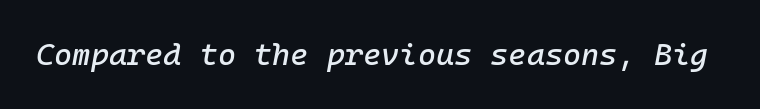
Q: Is the text italic (slanted)? A: Yes, it leans right by about 10 degrees.
Q: Is the text underlined? A: No.
Q: Is the spacing between letters normal or unusually wide? A: Normal.
Q: Width (condensed, normal, or wide)? A: Normal.
Q: Stroke contrast? A: Low.
Q: x-height? A: Medium.
Q: Monospaced? A: Yes.
